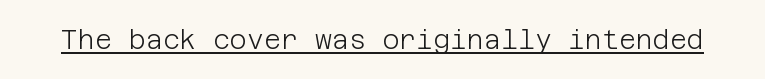
{"italic": "no", "bold": "no", "underline": "yes", "letter_spacing": "normal", "letter_spacing_em": 0.0, "glyph_px": 26}
